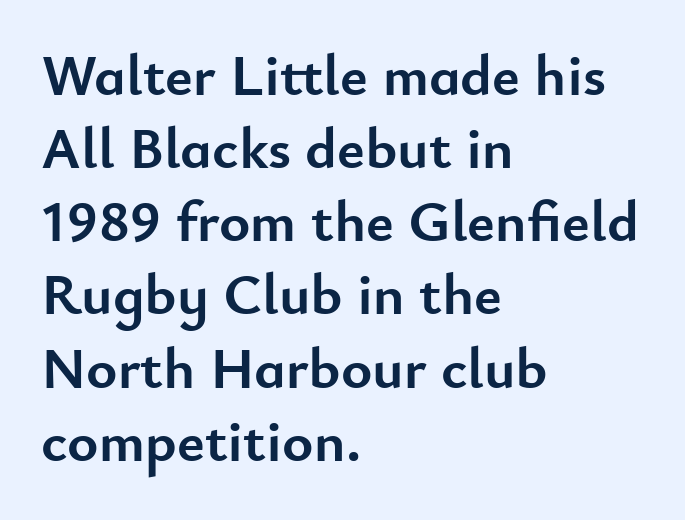
{"serif": "no", "italic": "no", "bold": "yes", "weight": "semibold", "width": "normal", "stroke_contrast": "low", "x_height": "small", "monospaced": "no", "underline": "no", "align": "left", "line_spacing_ratio": 1.24, "letter_spacing": "normal", "letter_spacing_em": 0.0, "glyph_px": 59}
